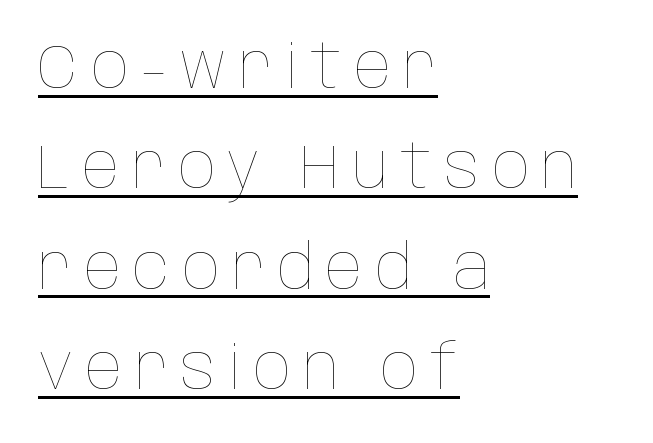
The image shows 62 px thin, condensed type, upright; set left-aligned, normal line spacing (1.62x), underlined; low stroke contrast and a large x-height.
